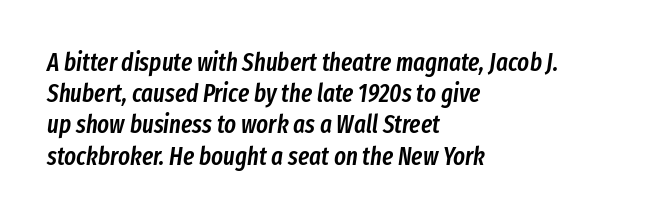
The image shows 25 px text type, italic (leaning right); set left-aligned, normal line spacing (1.25x), normal letter spacing, not underlined.
